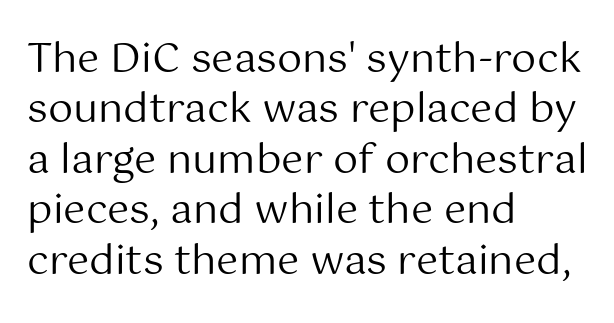
{"serif": "no", "italic": "no", "bold": "no", "weight": "regular", "width": "normal", "stroke_contrast": "medium", "x_height": "medium", "monospaced": "no", "underline": "no", "align": "left", "line_spacing": "normal", "line_spacing_ratio": 1.26, "letter_spacing": "normal", "letter_spacing_em": 0.0, "glyph_px": 40}
